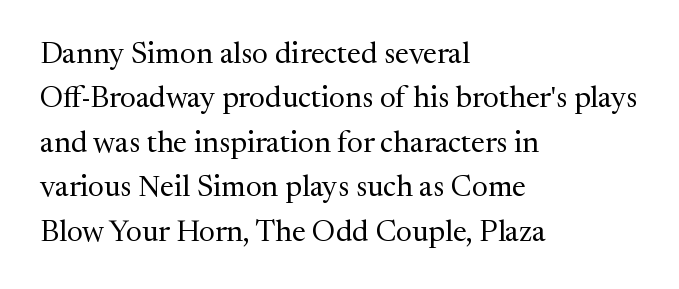
{"serif": "yes", "italic": "no", "bold": "no", "weight": "regular", "width": "normal", "stroke_contrast": "medium", "x_height": "medium", "monospaced": "no", "underline": "no", "align": "left", "line_spacing": "normal", "line_spacing_ratio": 1.48, "letter_spacing": "normal", "letter_spacing_em": 0.0, "glyph_px": 30}
